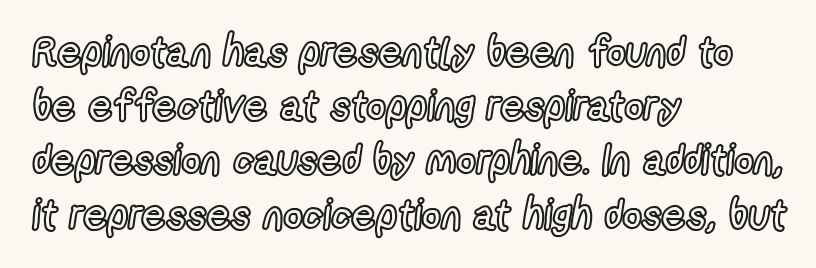
Leftover space on each line is placed entirely after the last word. A typesetter would call this proportional, since set widths differ per character. The type is set solid horizontally, with unmodified tracking. Regarding leading, the lines here are spaced in the standard way.
